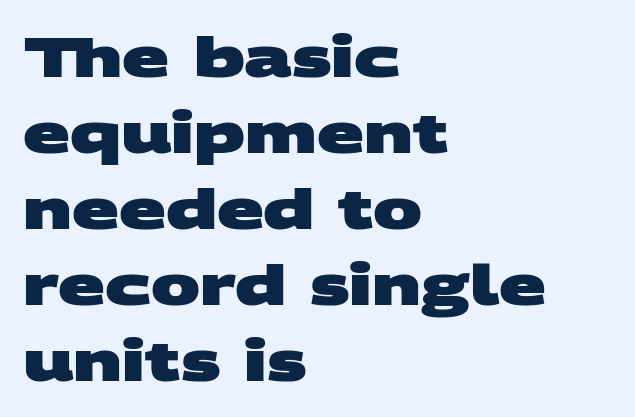
Q: Is the text bold? A: Yes.
Q: Is the typeface a serif or a sans-serif typeface? A: Sans-serif.
Q: Is the text underlined? A: No.
Q: How is the paragraph aligned? A: Left-aligned.
Q: Is the spacing between letters normal or unusually wide? A: Normal.
Q: Is the spacing between lines tight, normal or loose? A: Normal.
Q: Width (condensed, normal, or wide)? A: Wide.
Q: Stroke contrast? A: Medium.
Q: x-height? A: Large.
Q: Monospaced? A: No.
